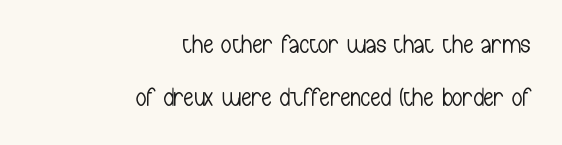
{"italic": "no", "bold": "no", "underline": "no", "align": "right", "line_spacing": "loose", "line_spacing_ratio": 2.05, "letter_spacing": "normal", "letter_spacing_em": 0.0, "glyph_px": 26}
